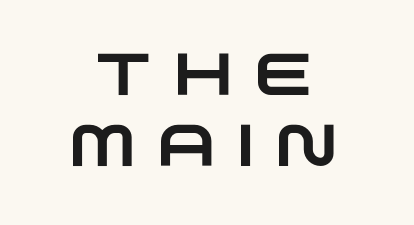
{"serif": "no", "width": "wide", "stroke_contrast": "low", "x_height": "large", "monospaced": "no", "underline": "no", "align": "center", "line_spacing_ratio": 1.2, "letter_spacing": "wide", "letter_spacing_em": 0.37, "glyph_px": 59}
